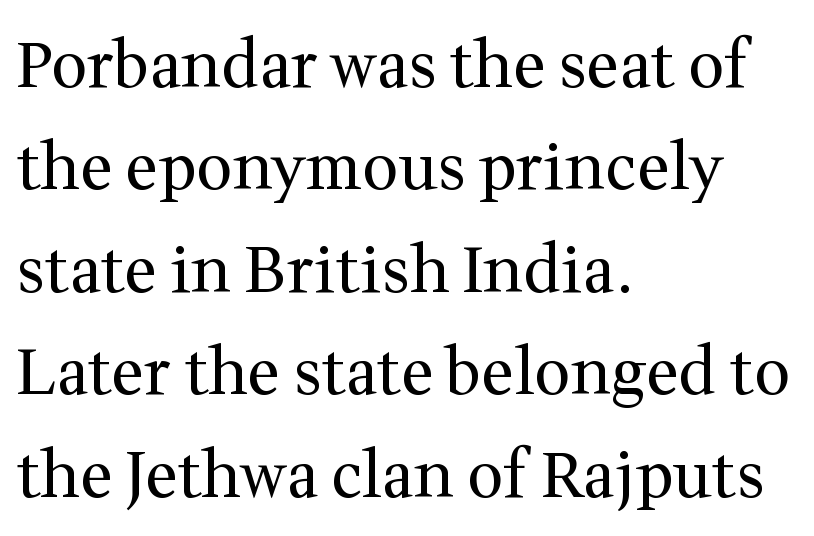
Q: Is the text bold? A: No.
Q: Is the text italic (slanted)? A: No, it is upright.
Q: Is the typeface a serif or a sans-serif typeface? A: Serif.
Q: Is the text underlined? A: No.
Q: How is the paragraph aligned? A: Left-aligned.
Q: Is the spacing between letters normal or unusually wide? A: Normal.
Q: Is the spacing between lines tight, normal or loose? A: Normal.
Q: Width (condensed, normal, or wide)? A: Normal.
Q: Stroke contrast? A: Medium.
Q: x-height? A: Medium.
Q: Monospaced? A: No.
